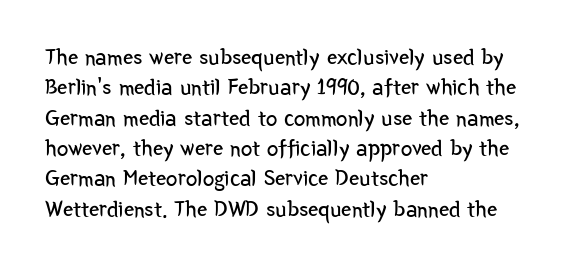
The image shows 23 px text type, upright; set left-aligned, normal line spacing (1.32x), normal letter spacing, not underlined.
